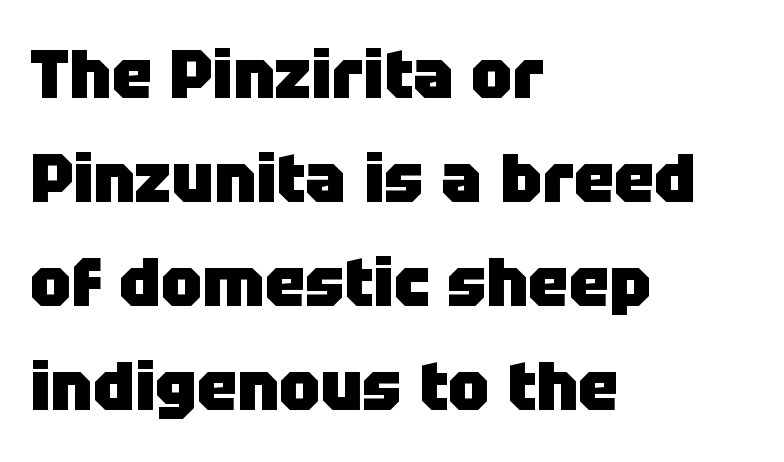
These lines keep a tight, regular rhythm from letter to letter. Which margin do the lines hug? The left one — the right edge is uneven. Check where the strokes stop: nothing finishes them off — pure sans. Character widths vary here, with narrow letters taking less room than wide ones.
